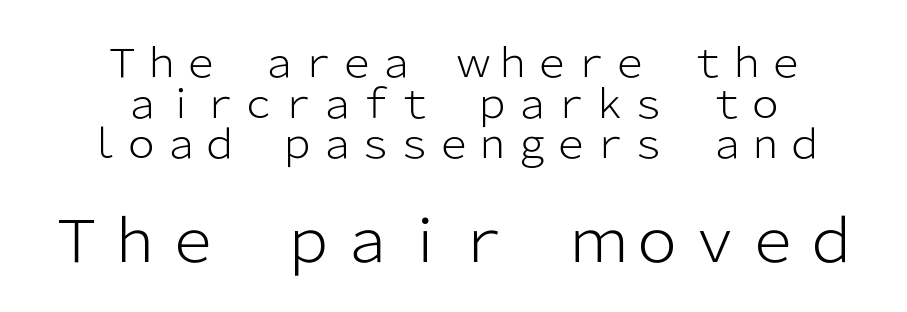
You could call the tracking neutral — neither tight nor loose. A typesetter would mark this as roman, not italic. Nothing heavy about these letters — not bold at all. Students, observe: this is what under-led, compact text looks like.
